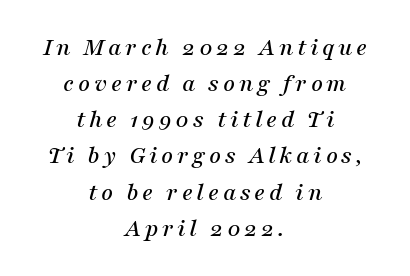
Looking at the ascenders, they clearly lean. The rows are spaced the way most documents space them. Lines of text with bare space underneath. The rendering positions every line midway between the sides.
